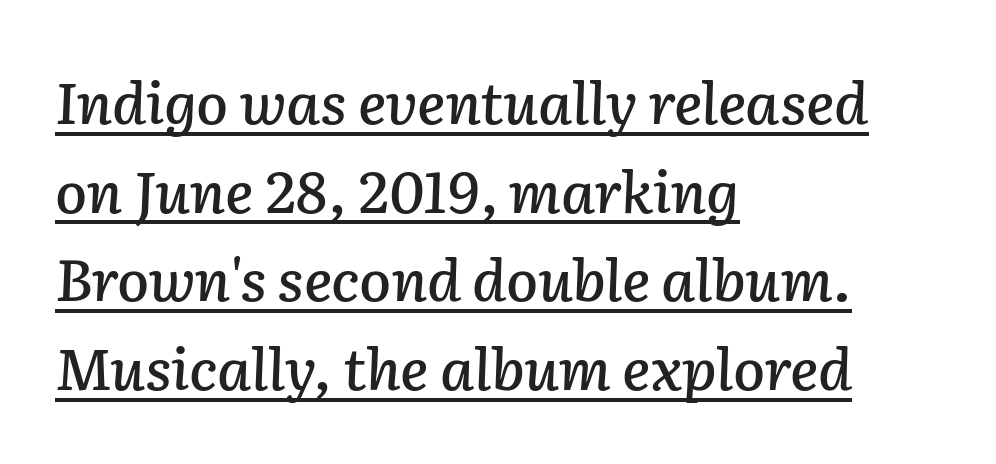
Q: Is the text italic (slanted)? A: Yes, it leans right by about 2 degrees.
Q: Is the text underlined? A: Yes.
Q: How is the paragraph aligned? A: Left-aligned.
Q: Is the spacing between letters normal or unusually wide? A: Normal.
Q: Is the spacing between lines tight, normal or loose? A: Normal.
Q: Width (condensed, normal, or wide)? A: Normal.
Q: Stroke contrast? A: Low.
Q: x-height? A: Medium.
Q: Monospaced? A: No.
